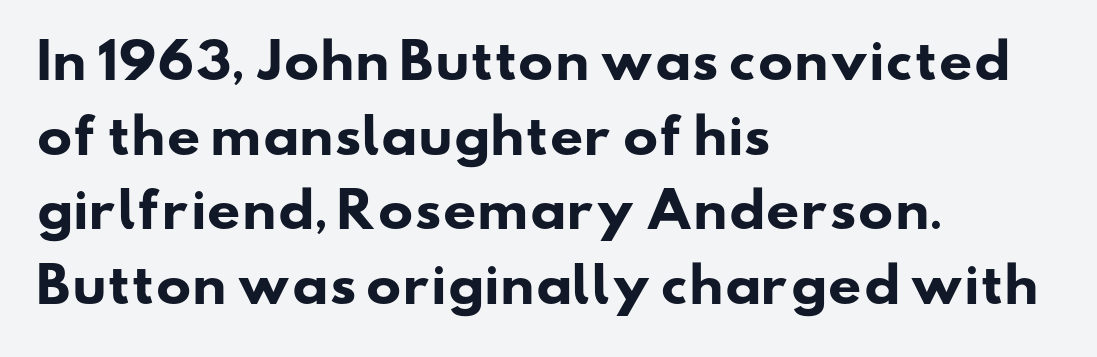
{"serif": "no", "bold": "yes", "weight": "heavy", "width": "wide", "stroke_contrast": "low", "x_height": "small", "monospaced": "no", "underline": "no", "align": "left", "line_spacing": "normal", "line_spacing_ratio": 1.59, "letter_spacing": "normal", "letter_spacing_em": 0.0, "glyph_px": 47}
